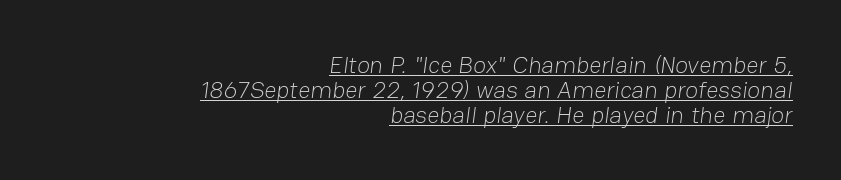
The typesetter has applied underlining to the passage shown. The face used here is rendered with its standard letterfit. What's the leading like? Squeezed, with rows nearly overlapping. Think standard paragraph weight, or any step lighter than that. A student would call this right alignment; a typographer would say flush right, rag left.
